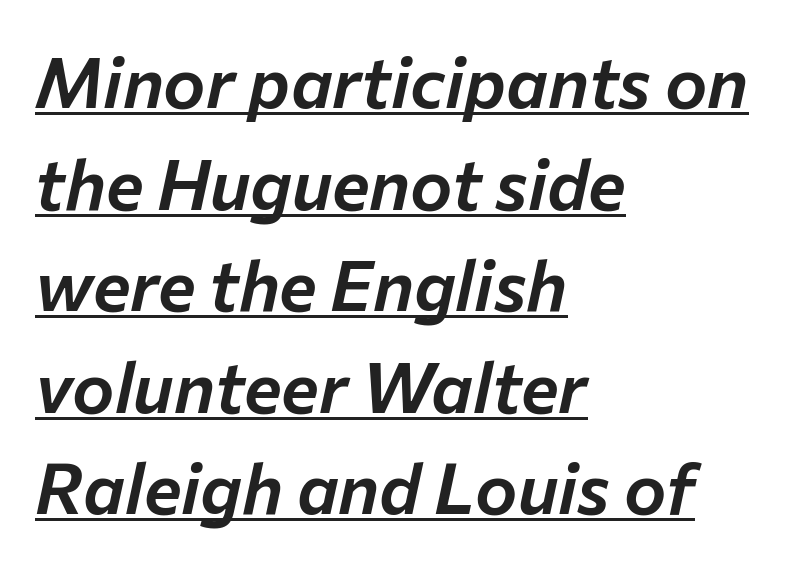
The image shows 71 px text type, italic (leaning right); set left-aligned, normal line spacing (1.43x), normal letter spacing, underlined; low stroke contrast and a medium x-height.
